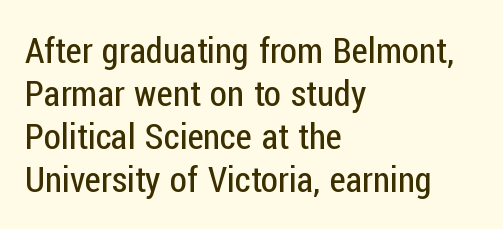
{"serif": "no", "italic": "no", "bold": "no", "weight": "regular", "width": "condensed", "stroke_contrast": "low", "x_height": "medium", "monospaced": "no", "underline": "no", "align": "left", "line_spacing_ratio": 1.23, "letter_spacing": "normal", "letter_spacing_em": 0.0, "glyph_px": 35}
